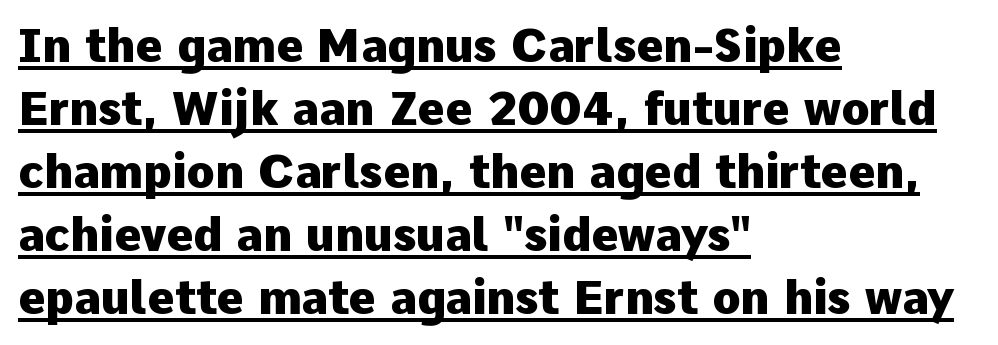
Q: Is the text bold? A: Yes.
Q: Is the text italic (slanted)? A: No, it is upright.
Q: Is the typeface a serif or a sans-serif typeface? A: Sans-serif.
Q: Is the text underlined? A: Yes.
Q: How is the paragraph aligned? A: Left-aligned.
Q: Is the spacing between letters normal or unusually wide? A: Normal.
Q: Is the spacing between lines tight, normal or loose? A: Normal.
Q: Width (condensed, normal, or wide)? A: Normal.
Q: Stroke contrast? A: Low.
Q: x-height? A: Medium.
Q: Monospaced? A: No.
